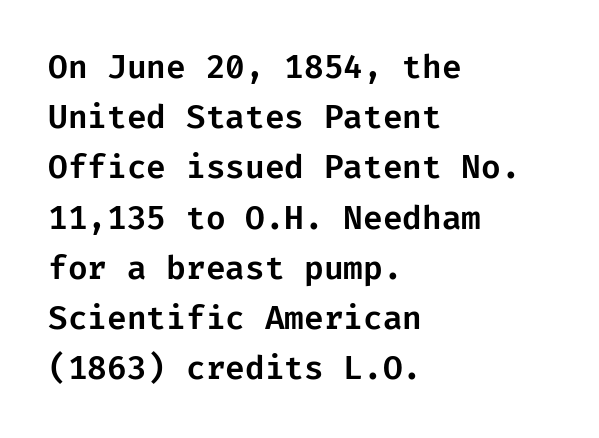
Q: Is the text italic (slanted)? A: No, it is upright.
Q: Is the typeface a serif or a sans-serif typeface? A: Sans-serif.
Q: Is the text underlined? A: No.
Q: How is the paragraph aligned? A: Left-aligned.
Q: Is the spacing between letters normal or unusually wide? A: Normal.
Q: Is the spacing between lines tight, normal or loose? A: Normal.
Q: Width (condensed, normal, or wide)? A: Normal.
Q: Stroke contrast? A: Low.
Q: x-height? A: Medium.
